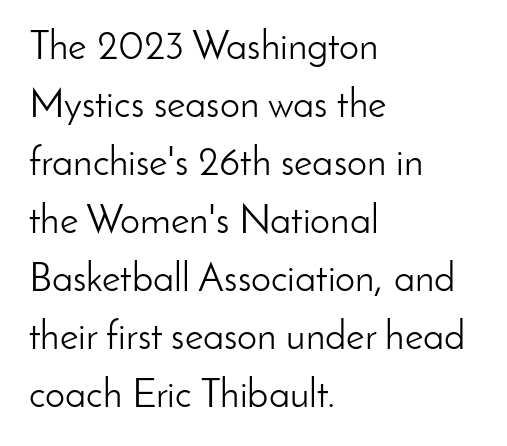
Q: Is the text bold? A: No.
Q: Is the text italic (slanted)? A: No, it is upright.
Q: Is the typeface a serif or a sans-serif typeface? A: Sans-serif.
Q: Is the text underlined? A: No.
Q: How is the paragraph aligned? A: Left-aligned.
Q: Is the spacing between letters normal or unusually wide? A: Normal.
Q: Is the spacing between lines tight, normal or loose? A: Normal.
Q: Width (condensed, normal, or wide)? A: Normal.
Q: Stroke contrast? A: Low.
Q: x-height? A: Small.
Q: Monospaced? A: No.
